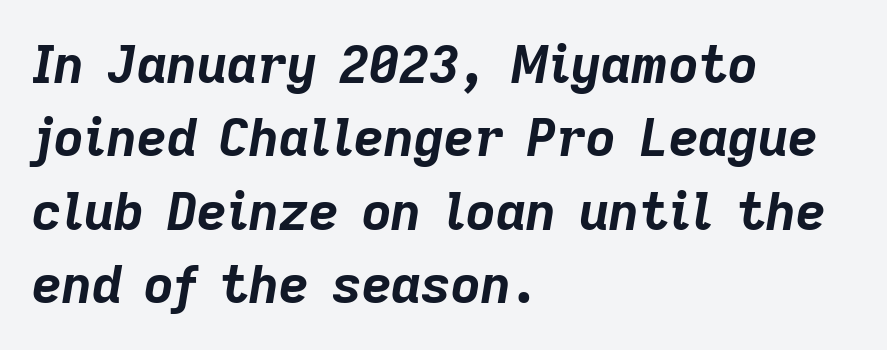
Q: Is the text bold? A: Yes.
Q: Is the text italic (slanted)? A: Yes, it leans right by about 9 degrees.
Q: Is the text underlined? A: No.
Q: How is the paragraph aligned? A: Left-aligned.
Q: Is the spacing between letters normal or unusually wide? A: Normal.
Q: Is the spacing between lines tight, normal or loose? A: Normal.
Q: Width (condensed, normal, or wide)? A: Normal.
Q: Stroke contrast? A: Low.
Q: x-height? A: Medium.
Q: Monospaced? A: No.
